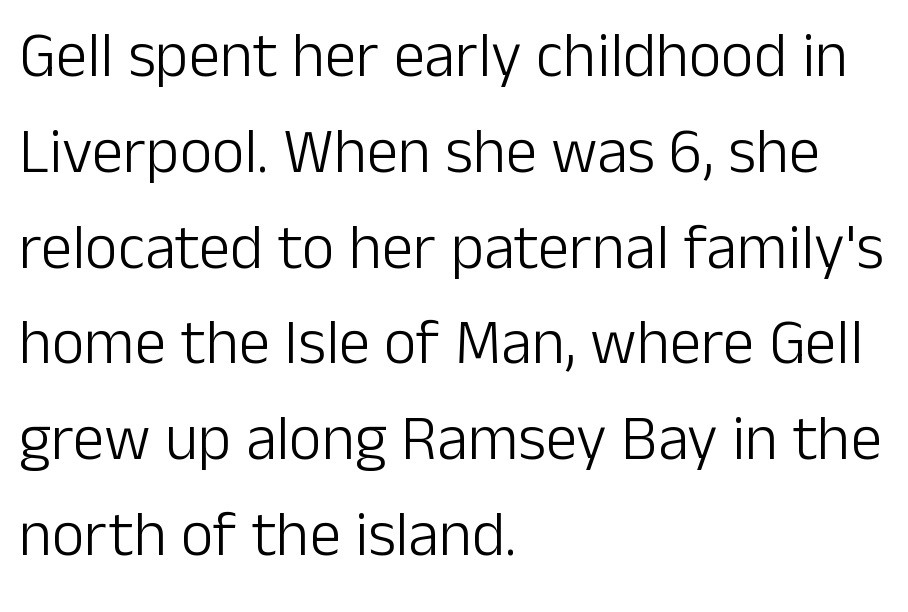
Q: Is the text bold? A: No.
Q: Is the text italic (slanted)? A: No, it is upright.
Q: Is the typeface a serif or a sans-serif typeface? A: Sans-serif.
Q: Is the text underlined? A: No.
Q: How is the paragraph aligned? A: Left-aligned.
Q: Is the spacing between letters normal or unusually wide? A: Normal.
Q: Is the spacing between lines tight, normal or loose? A: Normal.
Q: Width (condensed, normal, or wide)? A: Normal.
Q: Stroke contrast? A: Low.
Q: x-height? A: Medium.
Q: Monospaced? A: No.
